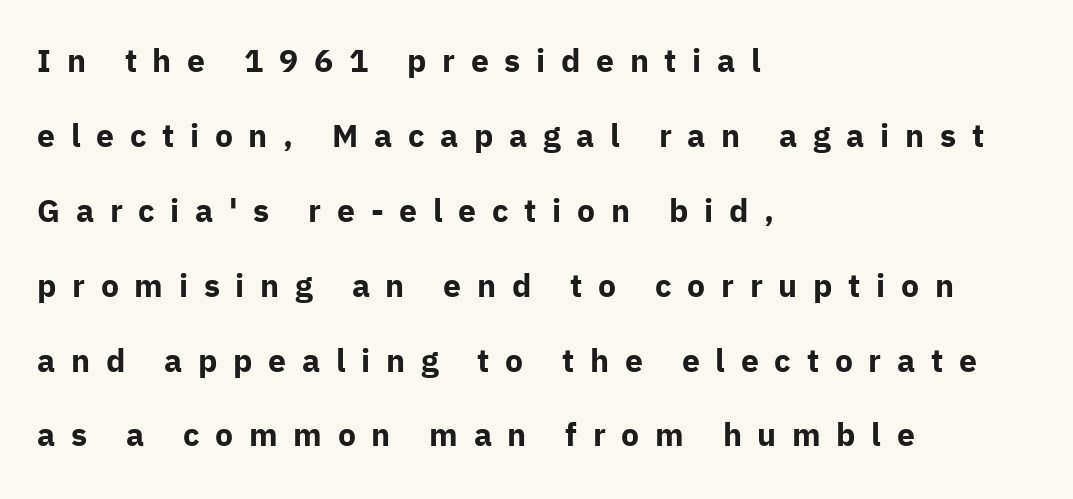
{"serif": "no", "italic": "no", "bold": "yes", "weight": "bold", "width": "normal", "stroke_contrast": "low", "x_height": "medium", "monospaced": "no", "underline": "no", "align": "left", "line_spacing": "loose", "line_spacing_ratio": 2.34, "letter_spacing": "wide", "letter_spacing_em": 0.49, "glyph_px": 32}
